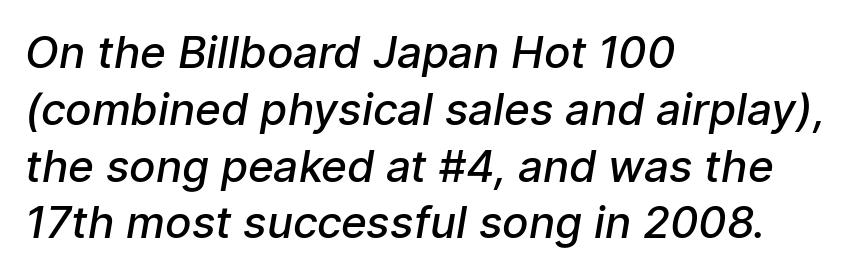
The glyphs are unaccompanied by any horizontal stroke below them. Look at the tracking — it's just the regular setting, nothing added. Notice how descenders clear the ascenders below comfortably — that's standard leading. Caption: semibold face, moderately heavy strokes. Do the characters align in a grid? No, the font is proportional. Type style note: lacks serifs.
